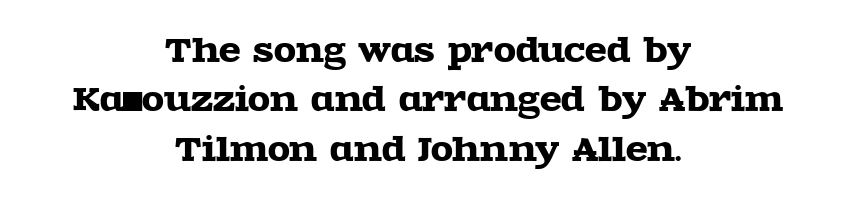
Q: Is the text italic (slanted)? A: No, it is upright.
Q: Is the typeface a serif or a sans-serif typeface? A: Serif.
Q: Is the text underlined? A: No.
Q: How is the paragraph aligned? A: Centered.
Q: Is the spacing between letters normal or unusually wide? A: Normal.
Q: Is the spacing between lines tight, normal or loose? A: Normal.
Q: Width (condensed, normal, or wide)? A: Wide.
Q: x-height? A: Large.
Q: Monospaced? A: No.
